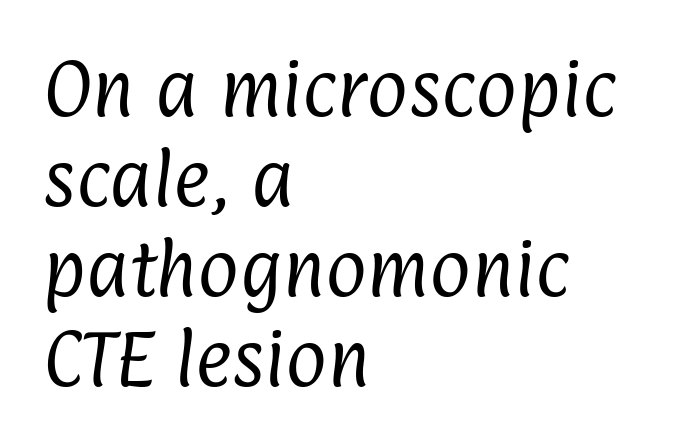
{"serif": "no", "bold": "no", "weight": "regular", "width": "condensed", "stroke_contrast": "low", "x_height": "medium", "monospaced": "no", "underline": "no", "align": "left", "line_spacing": "normal", "line_spacing_ratio": 1.43, "letter_spacing": "normal", "letter_spacing_em": 0.0, "glyph_px": 63}
